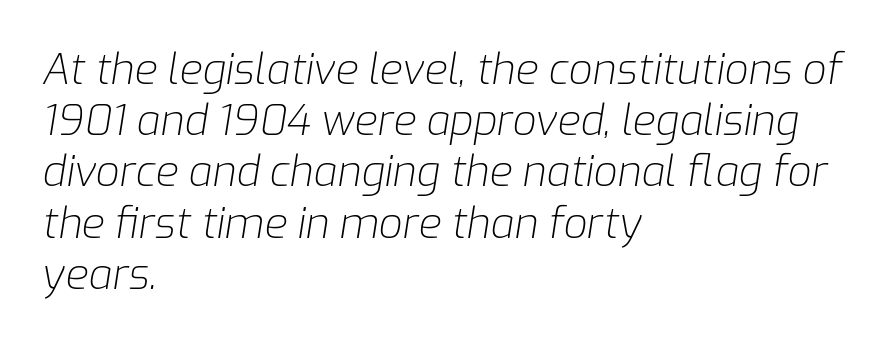
Quick note: underline off. Character widths vary here, with narrow letters taking less room than wide ones. Is the block centered? No — it sits flush against the left margin. Observe the ordinary spacing: letters are neighbours, not strangers. Is the type heavy? It reads as light-to-regular instead.
